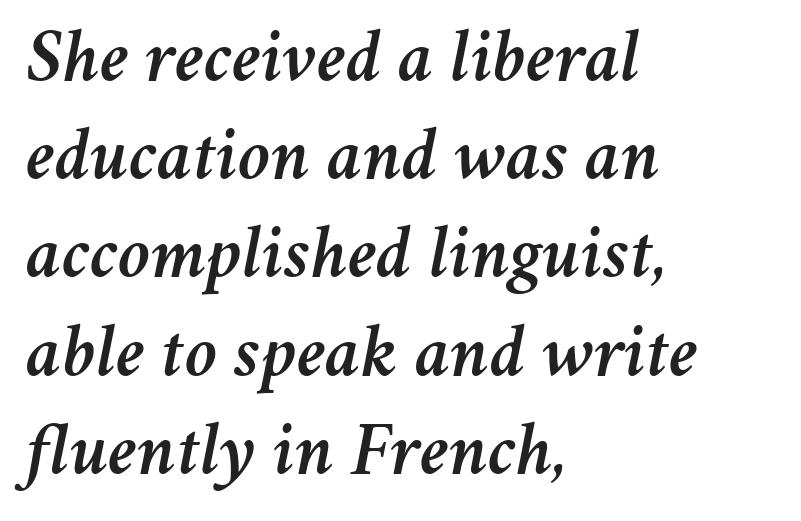
Q: Is the text italic (slanted)? A: Yes, it leans right by about 11 degrees.
Q: Is the text underlined? A: No.
Q: How is the paragraph aligned? A: Left-aligned.
Q: Is the spacing between letters normal or unusually wide? A: Normal.
Q: Is the spacing between lines tight, normal or loose? A: Normal.
Q: Width (condensed, normal, or wide)? A: Normal.
Q: Stroke contrast? A: Medium.
Q: x-height? A: Medium.
Q: Monospaced? A: No.
